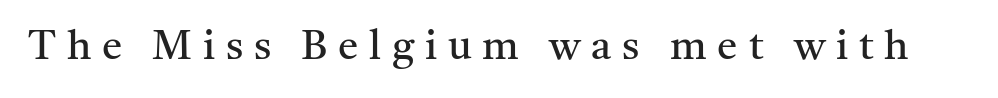
Q: Is the text bold? A: No.
Q: Is the text italic (slanted)? A: No, it is upright.
Q: Is the typeface a serif or a sans-serif typeface? A: Serif.
Q: Is the text underlined? A: No.
Q: Is the spacing between letters normal or unusually wide? A: Unusually wide.
Q: Width (condensed, normal, or wide)? A: Normal.
Q: Stroke contrast? A: Medium.
Q: x-height? A: Medium.
Q: Monospaced? A: No.
